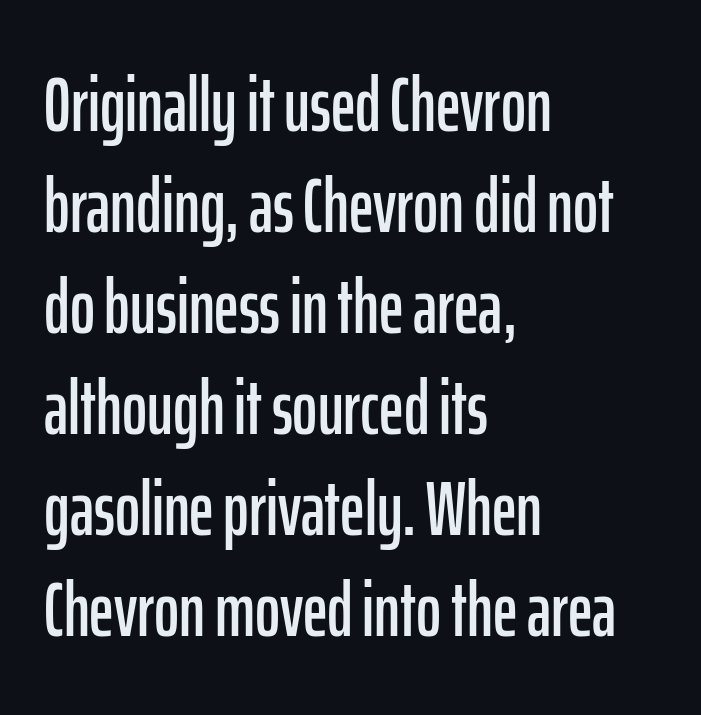
Characters remain perfectly vertical along every line. The rendering uses natural spacing where letterforms have individual widths. This sample uses plain, unmodified letter spacing. The lines are quadded left. These lines are composed in type without serifs.
